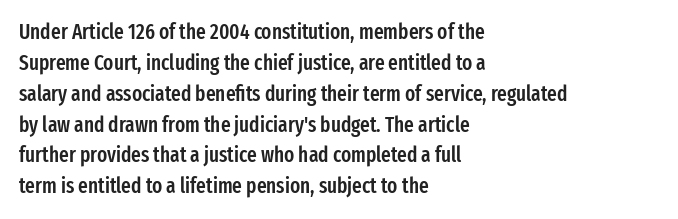
The lines are quadded left. No word sits above an underline. A typesetter would mark this as roman, not italic. Observe the ordinary spacing: letters are neighbours, not strangers.
